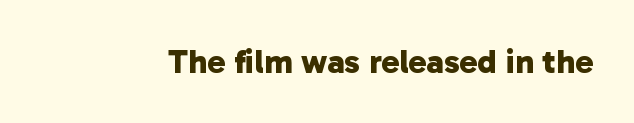
{"serif": "no", "bold": "yes", "weight": "bold", "width": "normal", "stroke_contrast": "low", "x_height": "medium", "monospaced": "no", "underline": "no", "letter_spacing": "normal", "letter_spacing_em": 0.0, "glyph_px": 34}
